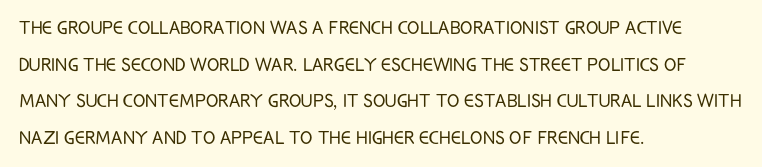
Q: Is the text bold? A: No.
Q: Is the text italic (slanted)? A: No, it is upright.
Q: Is the text underlined? A: No.
Q: How is the paragraph aligned? A: Left-aligned.
Q: Is the spacing between letters normal or unusually wide? A: Normal.
Q: Is the spacing between lines tight, normal or loose? A: Normal.
